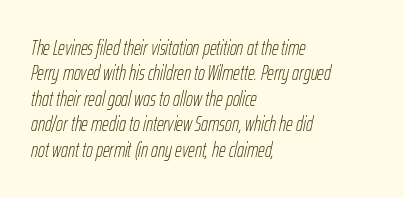
Does extra space separate the letters? No, they use regular spacing. The axis of the letterforms is tilted away from vertical. Nobody drew a line under any word here. Visually the block forms a straight wall on the left and a jagged coastline on the right.
